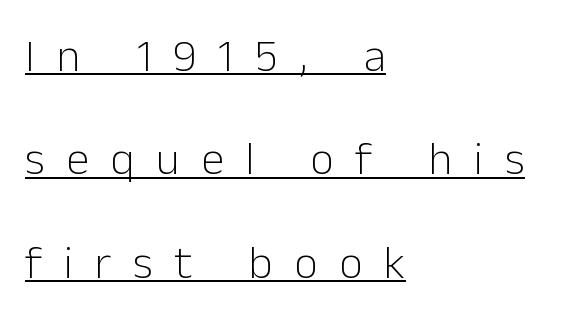
The font's upright variant was chosen for this text. Honestly, the letter spacing is so wide it's the main thing you notice. Compared with a typical body face, this is equally light or lighter still. Here the designer chose a conventional face with non-uniform glyph widths. Classification — sans serif. If you drew a ruler down the left edge, every line would touch it.
